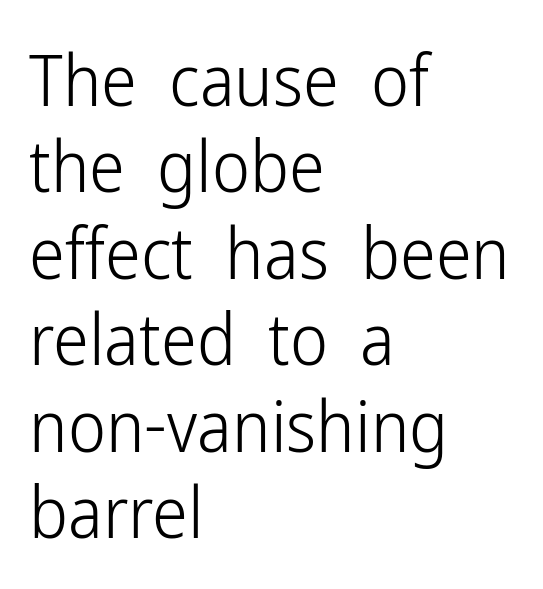
Q: Is the text bold? A: No.
Q: Is the text italic (slanted)? A: No, it is upright.
Q: Is the typeface a serif or a sans-serif typeface? A: Sans-serif.
Q: Is the text underlined? A: No.
Q: How is the paragraph aligned? A: Left-aligned.
Q: Is the spacing between letters normal or unusually wide? A: Normal.
Q: Width (condensed, normal, or wide)? A: Condensed.
Q: Stroke contrast? A: Low.
Q: x-height? A: Medium.
Q: Monospaced? A: No.
